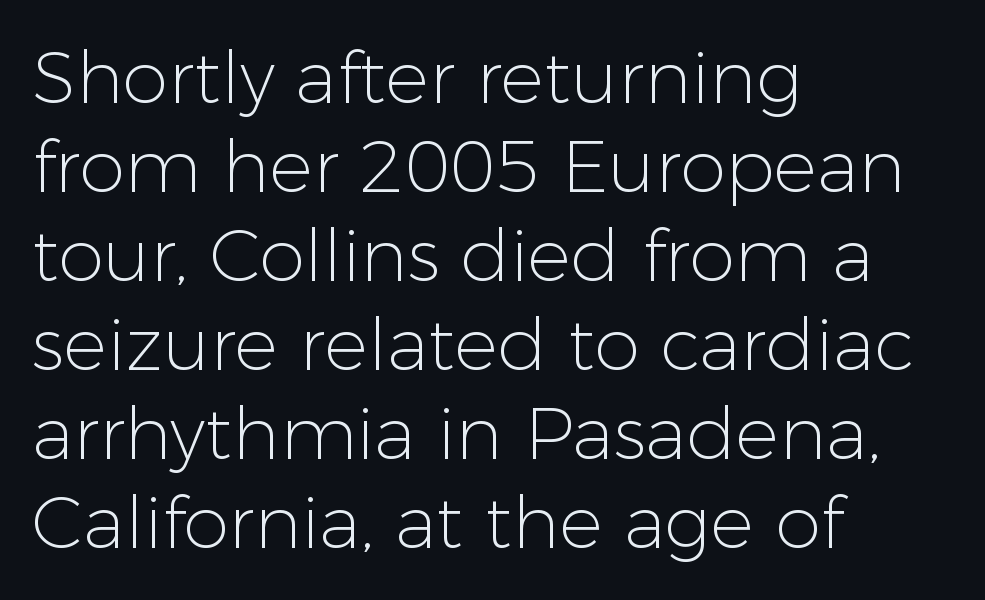
Q: Is the text bold? A: No.
Q: Is the text italic (slanted)? A: No, it is upright.
Q: Is the typeface a serif or a sans-serif typeface? A: Sans-serif.
Q: Is the text underlined? A: No.
Q: How is the paragraph aligned? A: Left-aligned.
Q: Is the spacing between letters normal or unusually wide? A: Normal.
Q: Width (condensed, normal, or wide)? A: Normal.
Q: Stroke contrast? A: Low.
Q: x-height? A: Medium.
Q: Monospaced? A: No.
